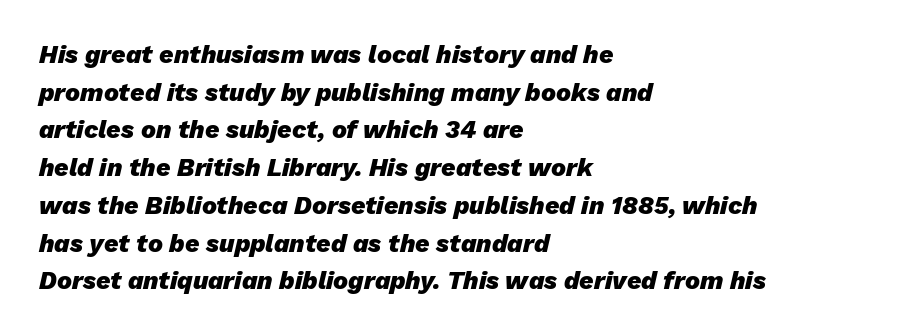
The ragged edge is on the right, which tells us the setting is flush left. This is heavy type, rendered in bold. When letters slant like this, we call the style italic. Students, observe: this is what conventionally led text looks like. Students, note that the glyphs here touch the page at normal intervals. The words here are not underlined.
